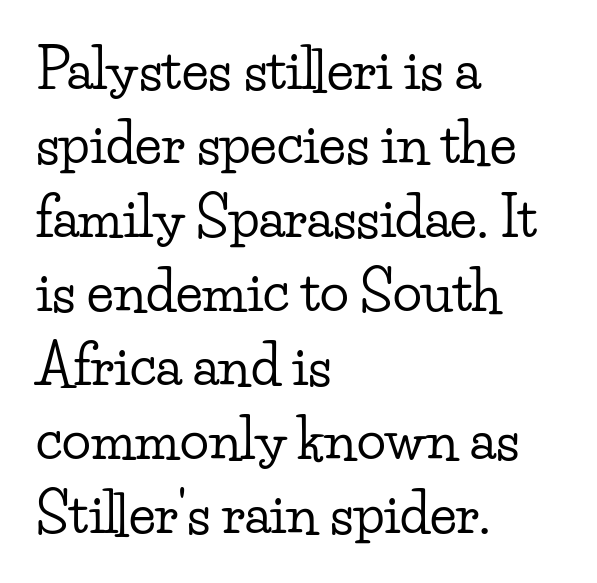
{"serif": "yes", "italic": "no", "width": "wide", "stroke_contrast": "low", "x_height": "small", "monospaced": "no", "underline": "no", "align": "left", "line_spacing": "normal", "line_spacing_ratio": 1.37, "letter_spacing": "normal", "letter_spacing_em": 0.0, "glyph_px": 54}
